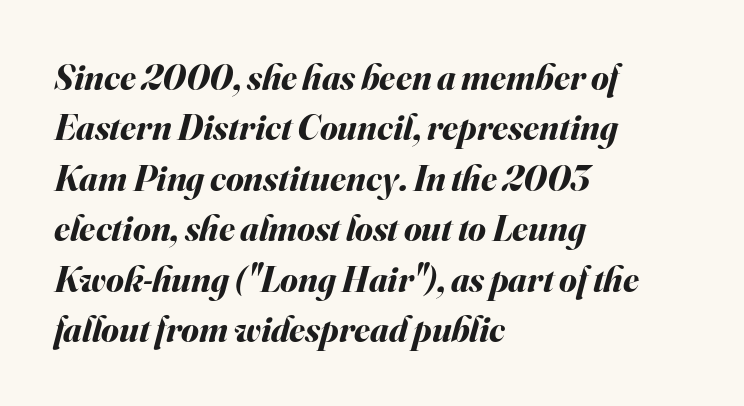
Each word holds together tightly as a unit, with standard inter-letter gaps. Lines of text with bare space underneath. The rendering uses natural spacing where letterforms have individual widths. What weight is shown? A full bold with thick strokes. It's the slanting kind of type.
